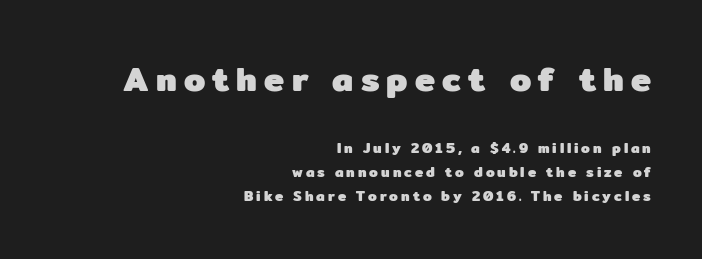
{"serif": "no", "italic": "no", "bold": "yes", "weight": "heavy", "width": "normal", "stroke_contrast": "low", "x_height": "medium", "monospaced": "no", "underline": "no", "align": "right", "line_spacing_ratio": 1.71, "letter_spacing": "wide", "letter_spacing_em": 0.21, "larger_block": "first", "size_ratio": 2.43, "glyph_px": 34}
